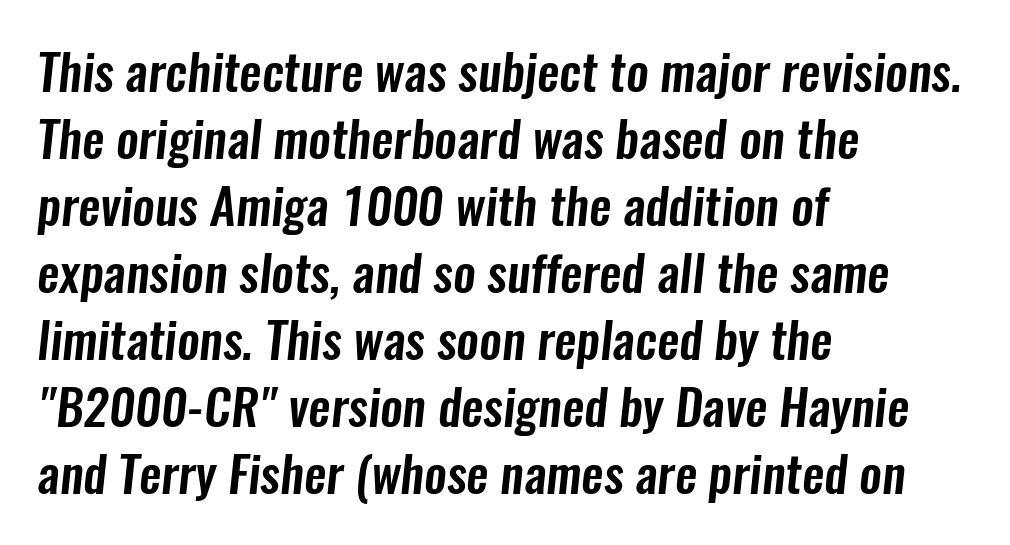
The image shows 50 px condensed sans-serif type; set left-aligned, normal line spacing (1.34x), normal letter spacing, not underlined; low stroke contrast and a medium x-height.
